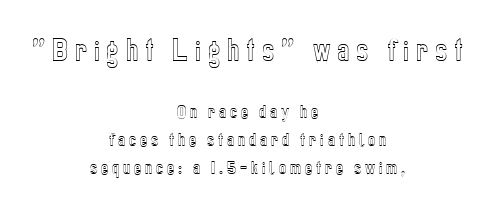
Q: Is the text italic (slanted)? A: No, it is upright.
Q: Is the text underlined? A: No.
Q: How is the paragraph aligned? A: Centered.
Q: Is the spacing between letters normal or unusually wide? A: Unusually wide.
Q: Which block of text is set in a larger size, the first (top) or the second (bottom)? A: The first (top) one.
